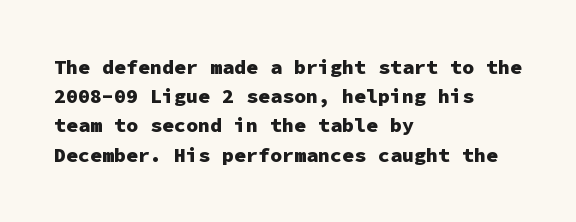
{"italic": "no", "bold": "yes", "underline": "no", "align": "left", "line_spacing": "normal", "line_spacing_ratio": 1.46, "letter_spacing": "normal", "letter_spacing_em": 0.0, "glyph_px": 20}
